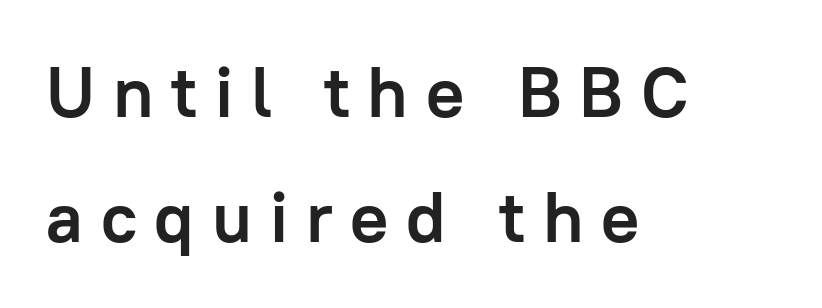
The image shows 71 px semibold sans-serif type, upright; set left-aligned, line spacing 1.76x, unusually wide letter spacing (+0.25 em), not underlined; low stroke contrast and a medium x-height.
